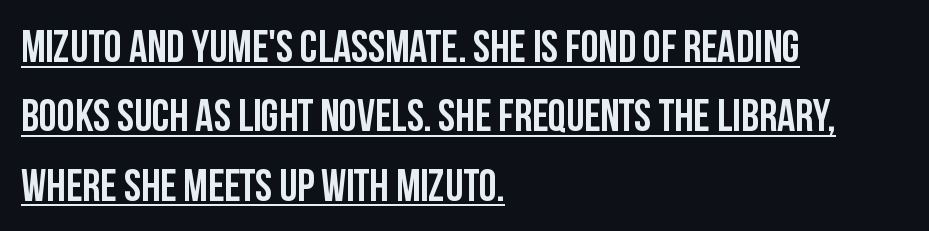
Q: Is the text bold? A: Yes.
Q: Is the text italic (slanted)? A: No, it is upright.
Q: Is the typeface a serif or a sans-serif typeface? A: Sans-serif.
Q: Is the text underlined? A: Yes.
Q: How is the paragraph aligned? A: Left-aligned.
Q: Is the spacing between letters normal or unusually wide? A: Normal.
Q: Is the spacing between lines tight, normal or loose? A: Normal.
Q: Width (condensed, normal, or wide)? A: Condensed.
Q: Stroke contrast? A: Low.
Q: x-height? A: Large.
Q: Monospaced? A: No.
